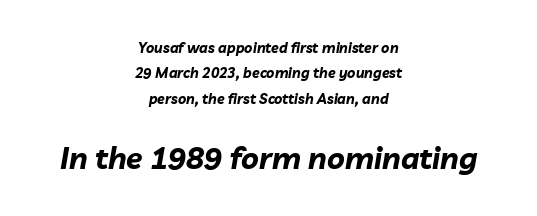
{"italic": "yes", "lean": "right", "slant_degrees": 10, "bold": "yes", "weight": "bold", "width": "normal", "stroke_contrast": "low", "x_height": "medium", "monospaced": "no", "underline": "no", "align": "center", "line_spacing_ratio": 1.81, "letter_spacing": "normal", "letter_spacing_em": 0.0, "larger_block": "second", "size_ratio": 2.14, "glyph_px": 30}
